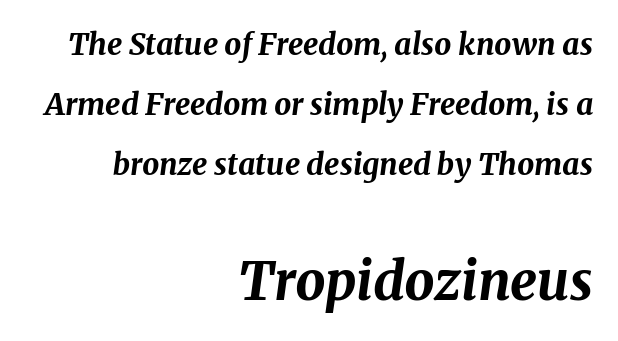
Quick note: underline off. This is oblique type, the kind used for emphasis or titles. Character widths vary here, with narrow letters taking less room than wide ones. Characters follow at the spacing the type designer built in. Interline gaps are noticeably wide in this sample. The ragged edge is on the left, which tells us the setting is flush right.
